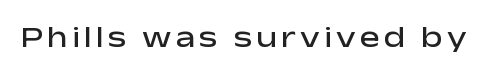
{"serif": "no", "italic": "no", "bold": "semi", "weight": "semibold", "width": "wide", "stroke_contrast": "low", "x_height": "medium", "monospaced": "no", "underline": "no", "glyph_px": 30}
